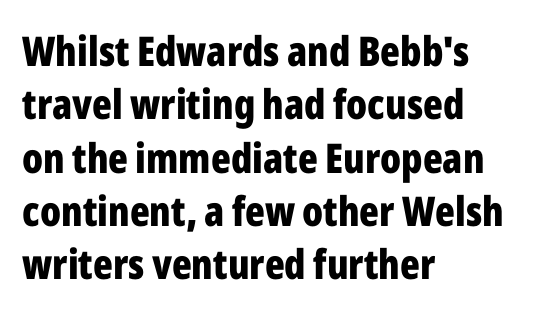
{"serif": "no", "italic": "no", "bold": "yes", "weight": "bold", "width": "condensed", "stroke_contrast": "low", "x_height": "medium", "monospaced": "no", "underline": "no", "align": "left", "line_spacing": "normal", "line_spacing_ratio": 1.3, "letter_spacing": "normal", "letter_spacing_em": 0.0, "glyph_px": 41}
